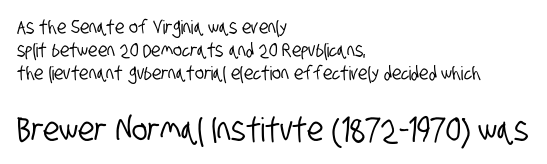
The image shows 33 px condensed sans-serif type; set left-aligned, line spacing 1.22x, normal letter spacing, not underlined; the second (bottom) block is 1.74x larger; low stroke contrast and a large x-height.
